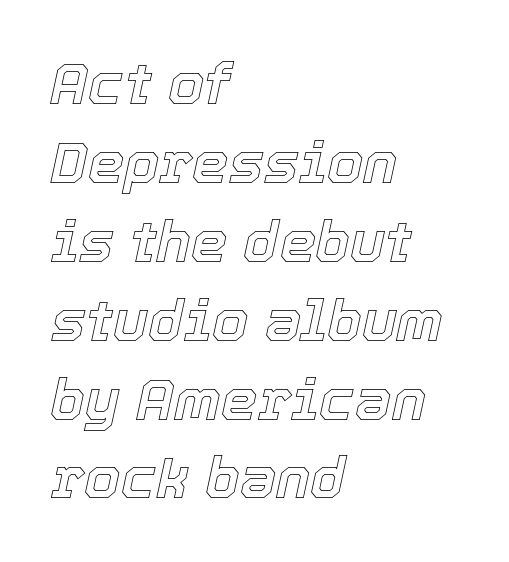
{"italic": "yes", "lean": "right", "slant_degrees": 12, "width": "normal", "x_height": "medium", "monospaced": "no", "underline": "no", "align": "left", "line_spacing": "normal", "line_spacing_ratio": 1.36, "letter_spacing": "normal", "letter_spacing_em": 0.0, "glyph_px": 58}
